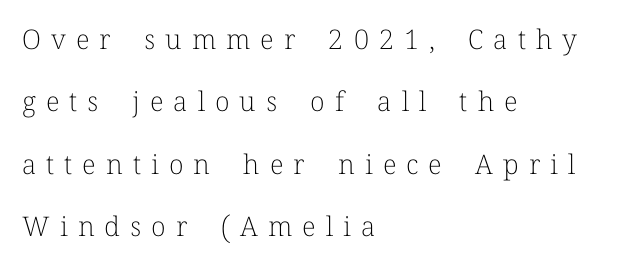
The image shows 27 px text type, upright; set left-aligned, loose line spacing (2.31x), unusually wide letter spacing (+0.37 em), not underlined.
